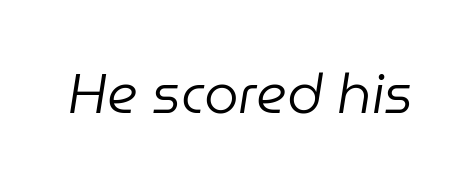
The image shows 55 px regular-weight type, italic (leaning right); set normal letter spacing, not underlined; low stroke contrast and a medium x-height.
